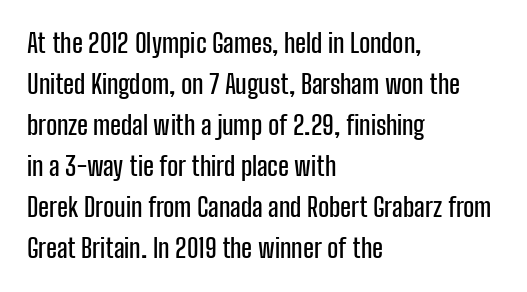
Descenders hang freely into open space. The font's upright variant was chosen for this text. Alignment: flush left. Leading: standard. The letterforms sit shoulder to shoulder at normal distance.
